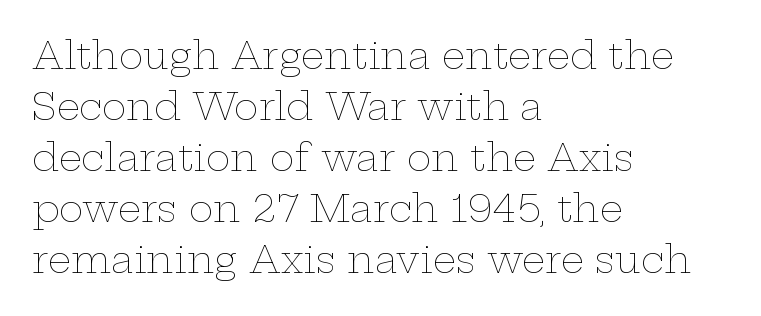
Rendered with straight, roman letterforms. The lines are quadded left. The designer left line spacing at the default. Unmarked baselines from the first word to the last. Is this a heavy cut? Hardly; it is regular or lighter. You could not count columns in this text — the font is proportionally spaced.
